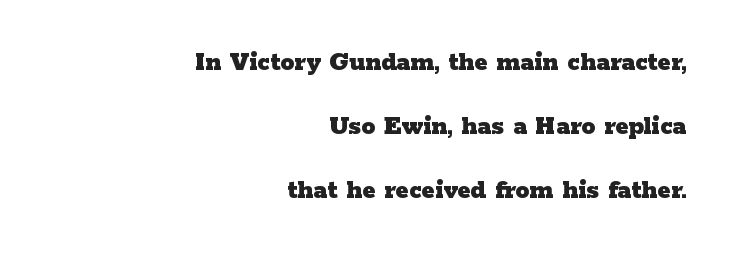
Q: Is the text bold? A: Yes.
Q: Is the text italic (slanted)? A: No, it is upright.
Q: Is the typeface a serif or a sans-serif typeface? A: Serif.
Q: Is the text underlined? A: No.
Q: How is the paragraph aligned? A: Right-aligned.
Q: Is the spacing between letters normal or unusually wide? A: Normal.
Q: Is the spacing between lines tight, normal or loose? A: Loose.
Q: Width (condensed, normal, or wide)? A: Wide.
Q: Stroke contrast? A: Low.
Q: x-height? A: Medium.
Q: Monospaced? A: No.
